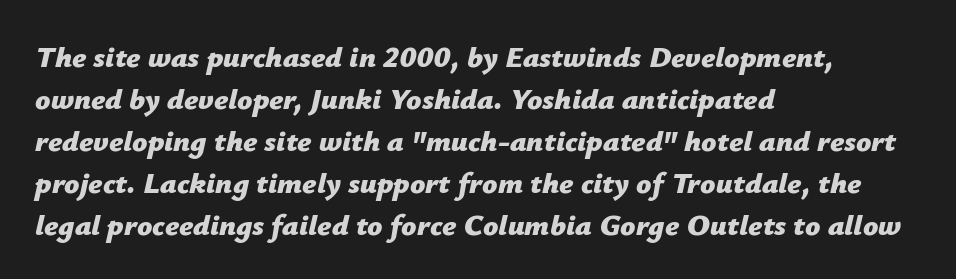
Q: Is the text bold? A: Yes.
Q: Is the text italic (slanted)? A: Yes, it leans right by about 12 degrees.
Q: Is the text underlined? A: No.
Q: How is the paragraph aligned? A: Left-aligned.
Q: Is the spacing between letters normal or unusually wide? A: Normal.
Q: Is the spacing between lines tight, normal or loose? A: Normal.
Q: Width (condensed, normal, or wide)? A: Normal.
Q: Stroke contrast? A: Low.
Q: x-height? A: Medium.
Q: Monospaced? A: No.
